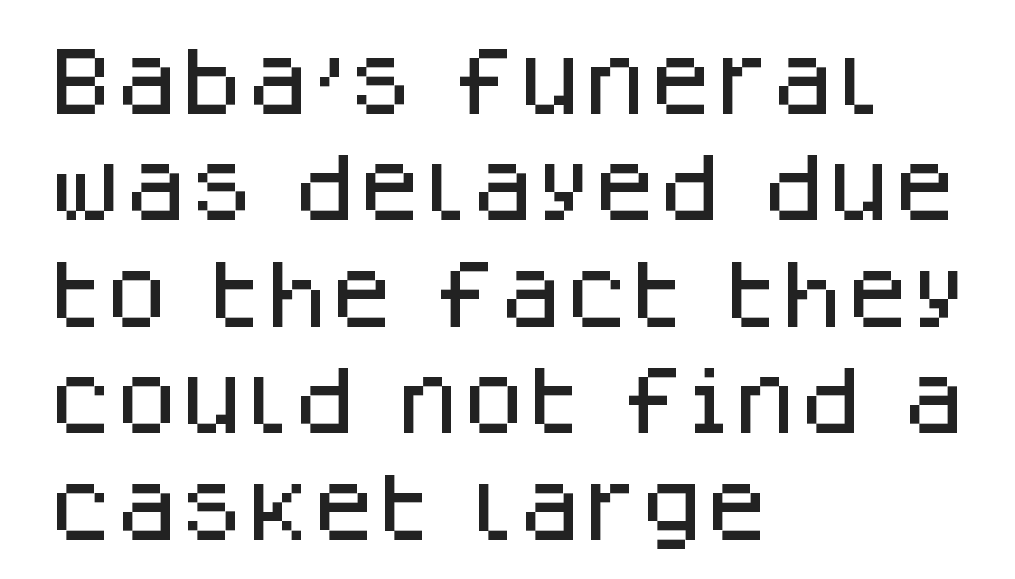
{"serif": "no", "italic": "no", "width": "normal", "stroke_contrast": "low", "x_height": "large", "monospaced": "no", "underline": "no", "align": "left", "line_spacing": "normal", "line_spacing_ratio": 1.42, "letter_spacing": "normal", "letter_spacing_em": 0.0, "glyph_px": 75}
